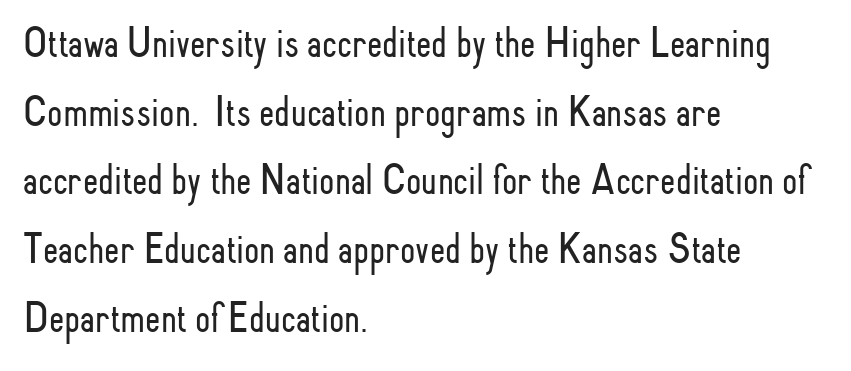
The image shows 44 px light, condensed sans-serif type, upright; set left-aligned, normal line spacing (1.56x), normal letter spacing, not underlined; low stroke contrast and a small x-height.
